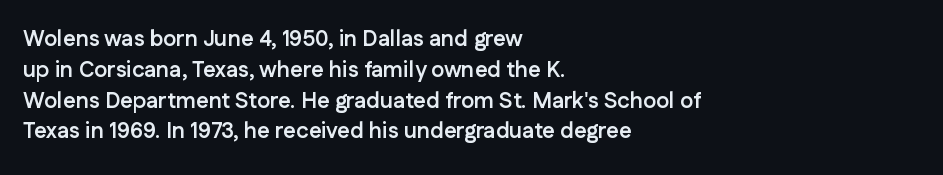
{"italic": "no", "bold": "yes", "underline": "no", "align": "left", "line_spacing": "normal", "line_spacing_ratio": 1.4, "letter_spacing": "normal", "letter_spacing_em": 0.0, "glyph_px": 22}
